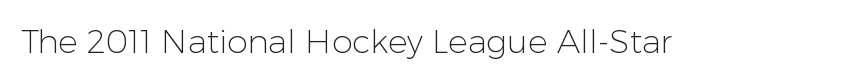
Q: Is the text bold? A: No.
Q: Is the text italic (slanted)? A: No, it is upright.
Q: Is the typeface a serif or a sans-serif typeface? A: Sans-serif.
Q: Is the text underlined? A: No.
Q: Is the spacing between letters normal or unusually wide? A: Normal.
Q: Width (condensed, normal, or wide)? A: Normal.
Q: Stroke contrast? A: Low.
Q: x-height? A: Medium.
Q: Monospaced? A: No.
